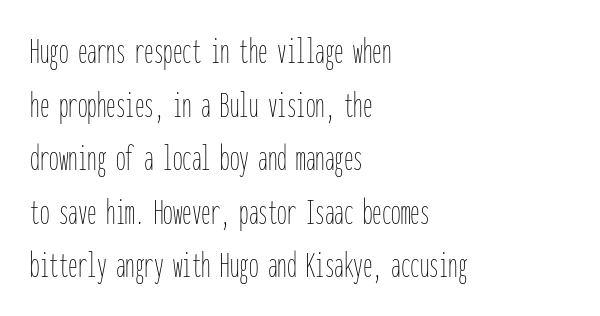
The image shows 38 px thin, condensed type, upright, monospaced; set left-aligned, normal line spacing (1.41x), normal letter spacing, not underlined; low stroke contrast and a medium x-height.
